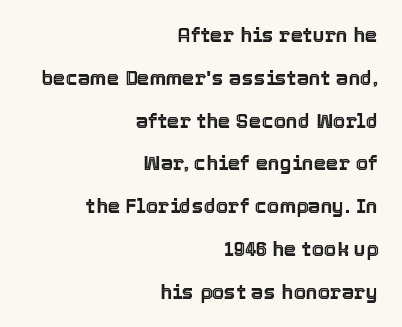
The image shows 20 px text type, upright; set right-aligned, loose line spacing (2.14x), normal letter spacing, not underlined.
